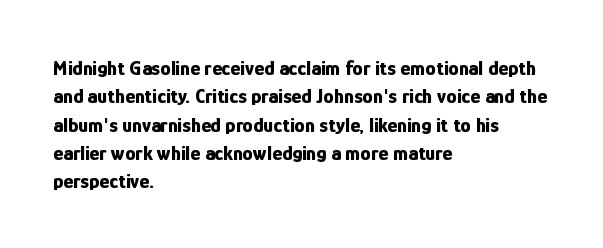
{"italic": "no", "bold": "yes", "underline": "no", "align": "left", "line_spacing": "normal", "line_spacing_ratio": 1.35, "letter_spacing": "normal", "letter_spacing_em": 0.0, "glyph_px": 21}
